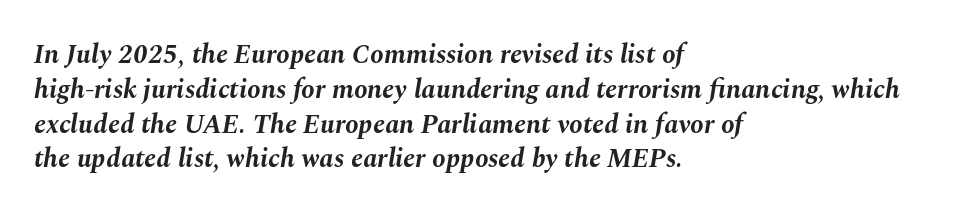
The image shows 27 px bold type, italic (leaning right); set left-aligned, normal line spacing (1.29x), normal letter spacing, not underlined.
